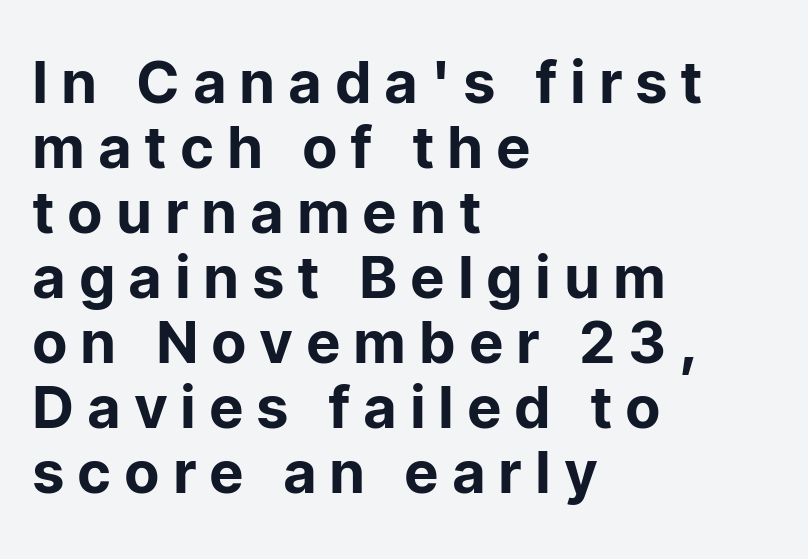
Q: Is the text italic (slanted)? A: No, it is upright.
Q: Is the typeface a serif or a sans-serif typeface? A: Sans-serif.
Q: Is the text underlined? A: No.
Q: How is the paragraph aligned? A: Left-aligned.
Q: Is the spacing between letters normal or unusually wide? A: Unusually wide.
Q: Is the spacing between lines tight, normal or loose? A: Tight.
Q: Width (condensed, normal, or wide)? A: Normal.
Q: Stroke contrast? A: Low.
Q: x-height? A: Medium.
Q: Monospaced? A: No.
